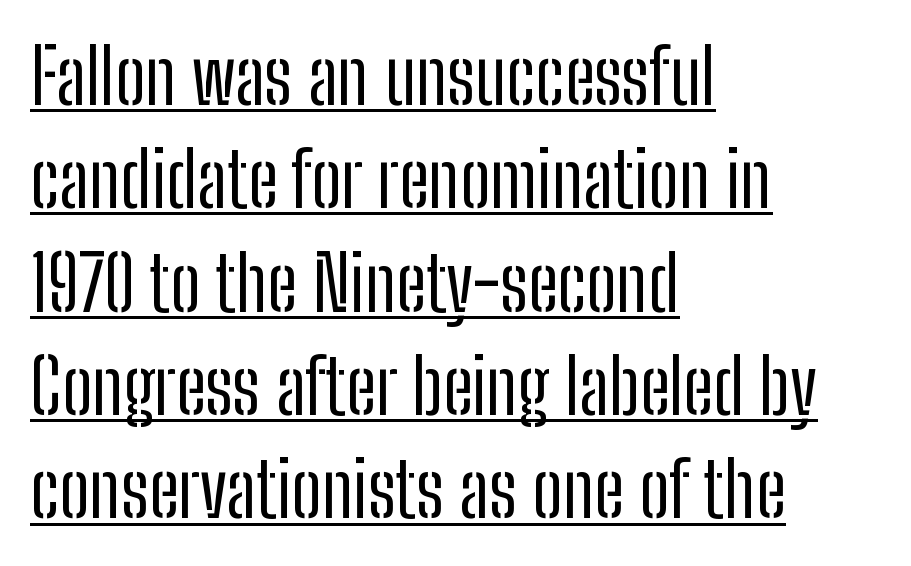
{"serif": "no", "italic": "no", "bold": "no", "weight": "regular", "width": "condensed", "stroke_contrast": "low", "x_height": "medium", "monospaced": "no", "underline": "yes", "align": "left", "line_spacing": "normal", "line_spacing_ratio": 1.36, "letter_spacing": "normal", "letter_spacing_em": 0.0, "glyph_px": 76}
